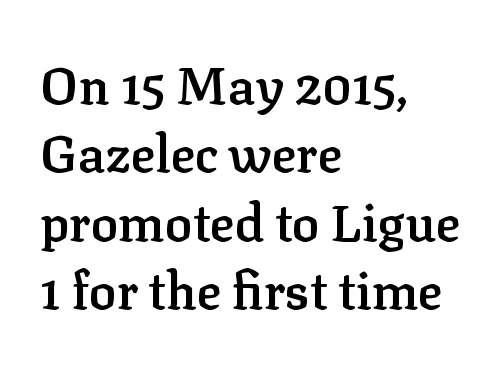
Q: Is the text bold? A: Semi-bold.
Q: Is the text italic (slanted)? A: No, it is upright.
Q: Is the typeface a serif or a sans-serif typeface? A: Serif.
Q: Is the text underlined? A: No.
Q: How is the paragraph aligned? A: Left-aligned.
Q: Is the spacing between letters normal or unusually wide? A: Normal.
Q: Is the spacing between lines tight, normal or loose? A: Normal.
Q: Width (condensed, normal, or wide)? A: Normal.
Q: Stroke contrast? A: Low.
Q: x-height? A: Medium.
Q: Monospaced? A: No.
